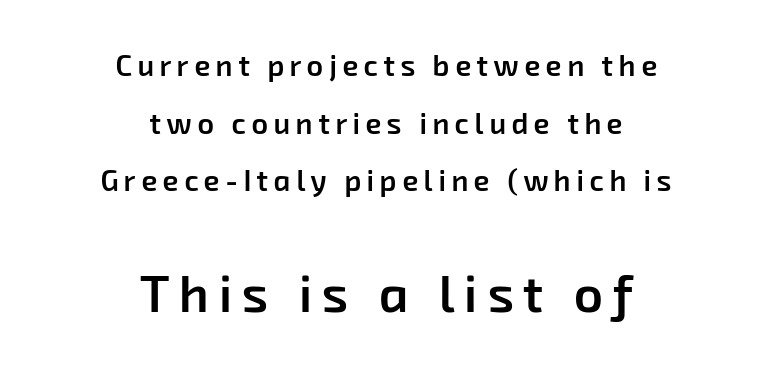
{"serif": "no", "bold": "semi", "weight": "semibold", "width": "normal", "stroke_contrast": "low", "x_height": "medium", "monospaced": "no", "underline": "no", "align": "center", "line_spacing": "loose", "line_spacing_ratio": 1.99, "larger_block": "second", "size_ratio": 1.76, "glyph_px": 51}
